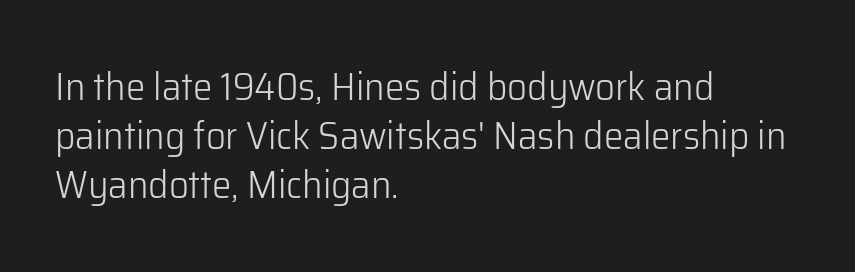
Regarding serifs, this sample does without them. Does extra space separate the letters? No, they use regular spacing. Is this a fixed-width face? No — the glyphs have proportional, varying widths. These lines sit exactly where default settings would place them.
